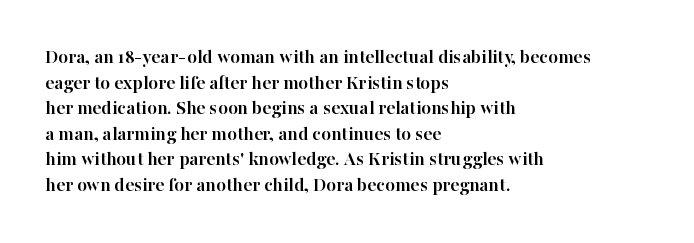
{"italic": "no", "bold": "yes", "underline": "no", "align": "left", "line_spacing": "normal", "line_spacing_ratio": 1.28, "letter_spacing": "normal", "letter_spacing_em": 0.0, "glyph_px": 20}
